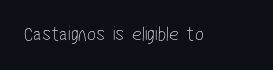
Students, note that the glyphs here touch the page at normal intervals. The typesetting does not lean heavy: it is not bold. Descender tails drop into unmarked territory.
